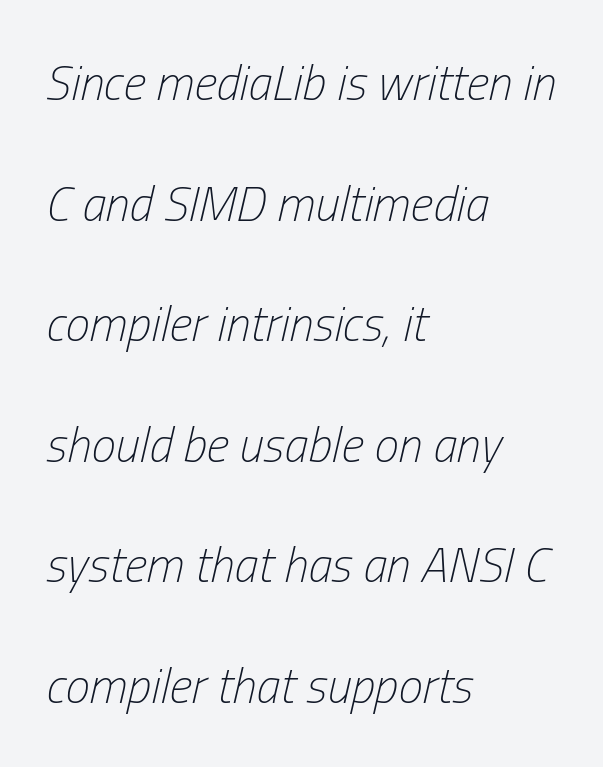
Inter-character spacing is left at the font's built-in metrics. The font's italic variant was chosen for this text. Quick note: underline off. Is the block centered? No — it sits flush against the left margin. These glyphs show unthickened strokes, regular width or finer. The passage shown stacks its lines with a broad gap.
